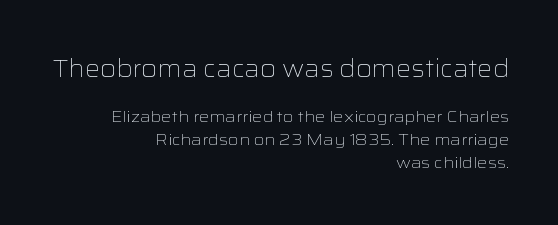
Q: Is the text bold? A: No.
Q: Is the text italic (slanted)? A: No, it is upright.
Q: Is the text underlined? A: No.
Q: How is the paragraph aligned? A: Right-aligned.
Q: Is the spacing between letters normal or unusually wide? A: Normal.
Q: Is the spacing between lines tight, normal or loose? A: Normal.
Q: Which block of text is set in a larger size, the first (top) or the second (bottom)? A: The first (top) one.
